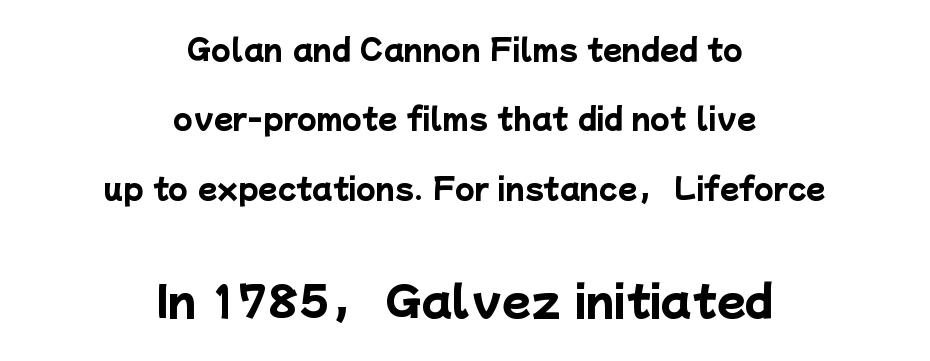
Vertically, the passage feels expansive, rows floating well apart. You get the small type first, then a jump to larger type. Looks like regular typesetting: each glyph gets only the width it needs. Tracking value appears to be zero — textbook default spacing.
